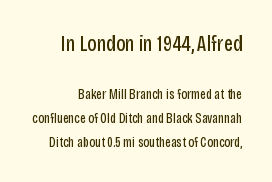
Q: Is the text bold? A: No.
Q: Is the text italic (slanted)? A: No, it is upright.
Q: Is the text underlined? A: No.
Q: Is the spacing between letters normal or unusually wide? A: Normal.
Q: Which block of text is set in a larger size, the first (top) or the second (bottom)? A: The first (top) one.
